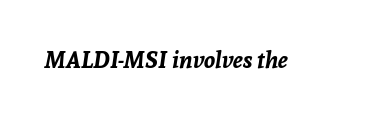
The image shows 23 px bold type, italic (leaning right); set normal letter spacing, not underlined.
